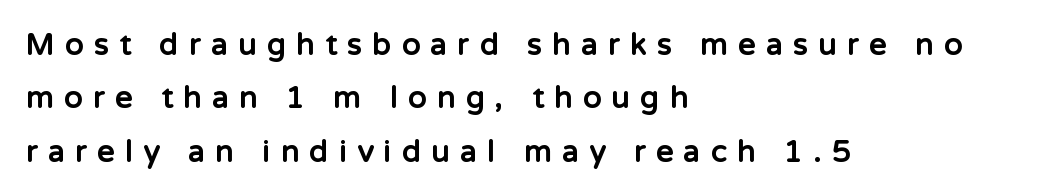
These lines have a slow, spaced-out rhythm from letter to letter. How heavy is the stroke? Heavy — this is a bold. Does the copy run flush right? No — it runs flush left. This sample has the flowing, uneven cadence of proportional lettering. Glance below the letters and you will spot only blank space. Look at the bottom of the vertical strokes: they stop flat, with no serifs.
